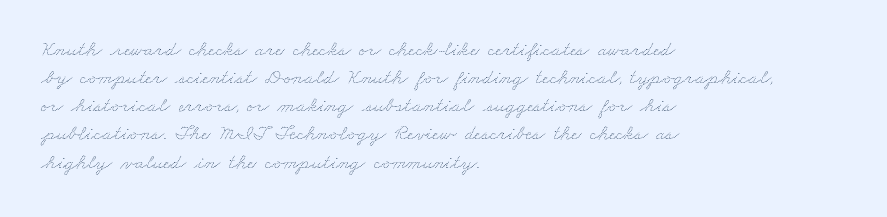
{"bold": "no", "underline": "no", "align": "left", "line_spacing": "normal", "line_spacing_ratio": 1.34, "letter_spacing": "normal", "letter_spacing_em": 0.0, "glyph_px": 21}
